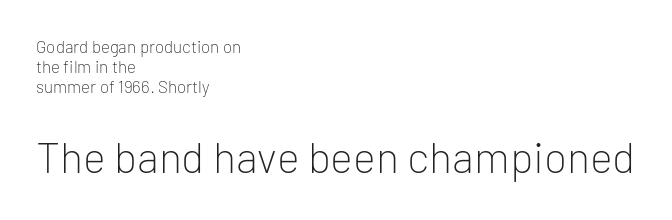
{"serif": "no", "italic": "no", "bold": "no", "weight": "light", "width": "normal", "stroke_contrast": "low", "x_height": "medium", "monospaced": "no", "underline": "no", "align": "left", "line_spacing_ratio": 1.17, "letter_spacing": "normal", "letter_spacing_em": 0.0, "larger_block": "second", "size_ratio": 2.53, "glyph_px": 43}
